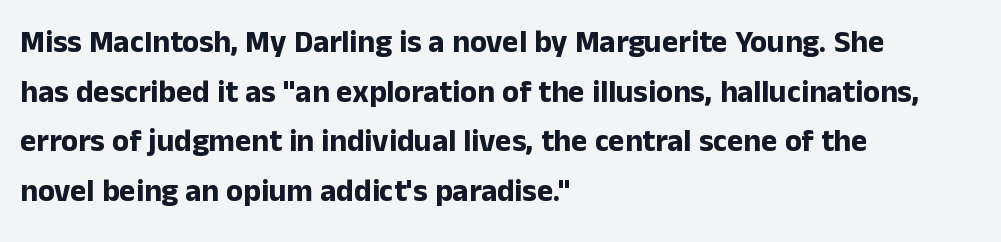
Regular leading. Look at the bottom of the vertical strokes: they stop flat, with no serifs. Glance below the letters and you will spot only blank space. Do the characters align in a grid? No, the font is proportional. These lines stack with their left ends in a neat column. This rendering leaves character spacing at its baseline value.
